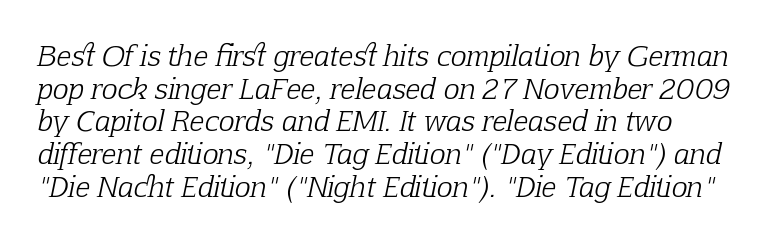
{"italic": "yes", "lean": "right", "slant_degrees": 12, "bold": "no", "underline": "no", "align": "left", "line_spacing_ratio": 1.21, "letter_spacing": "normal", "letter_spacing_em": 0.0, "glyph_px": 27}
